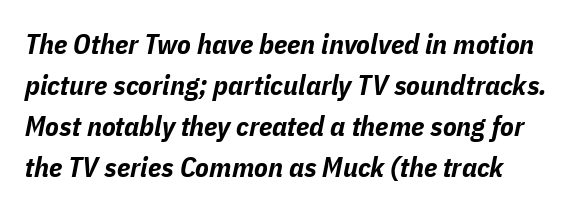
The typesetting leans heavy: a genuine bold. The block of text has a typical density, with ordinary space between rows. A typesetter would call this zero additional tracking. The area under the type is left untouched. The axis of the letterforms is tilted away from vertical.
